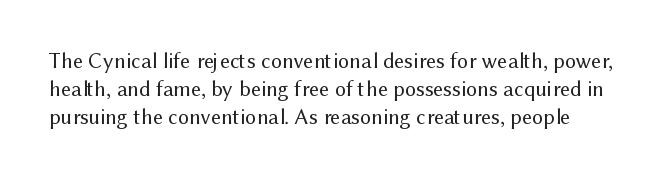
Does the lettering tilt? It doesn't — this is upright. Students, note that the glyphs here touch the page at normal intervals. Bold? No — there's no thickening of the strokes. The foot of each line stays bare and open.
